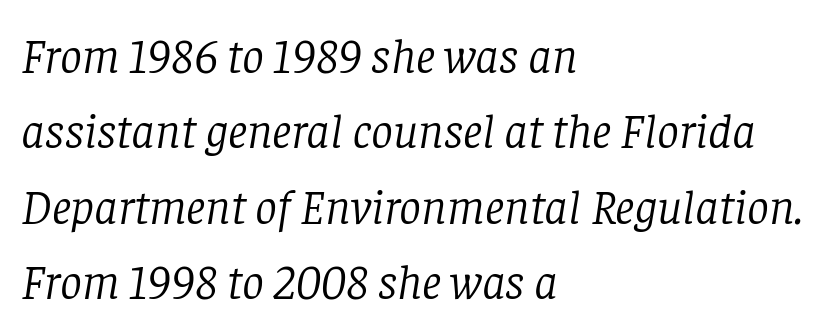
{"serif": "yes", "italic": "yes", "lean": "right", "slant_degrees": 8, "bold": "no", "weight": "light", "width": "normal", "stroke_contrast": "low", "x_height": "large", "monospaced": "no", "underline": "no", "align": "left", "line_spacing": "normal", "line_spacing_ratio": 1.54, "letter_spacing": "normal", "letter_spacing_em": 0.0, "glyph_px": 49}
